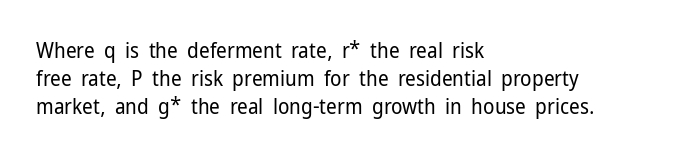
Q: Is the text bold? A: No.
Q: Is the text italic (slanted)? A: No, it is upright.
Q: Is the text underlined? A: No.
Q: How is the paragraph aligned? A: Left-aligned.
Q: Is the spacing between letters normal or unusually wide? A: Normal.
Q: Is the spacing between lines tight, normal or loose? A: Normal.
